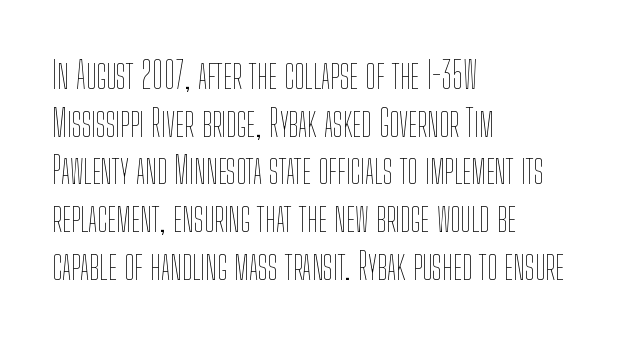
Caption: multi-line text, flush left, ragged right. This sample uses plain, unmodified letter spacing. A quiet, ordinary-to-light weight characterises the typeface. Nope, not italic — everything's standing straight.
